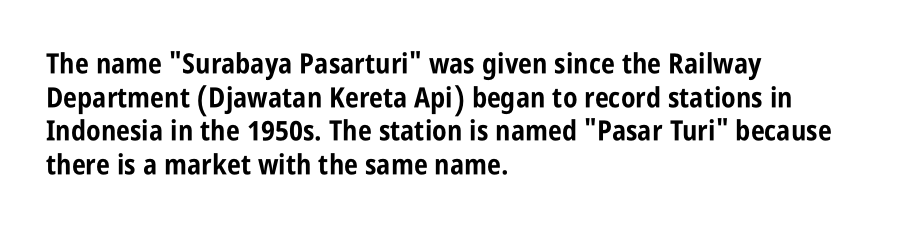
The glyphs have the mass of a bold cut. Any mark beneath the type? The region is blank. The axis of the letterforms is exactly vertical. Nope, no serifs anywhere on these letters.
